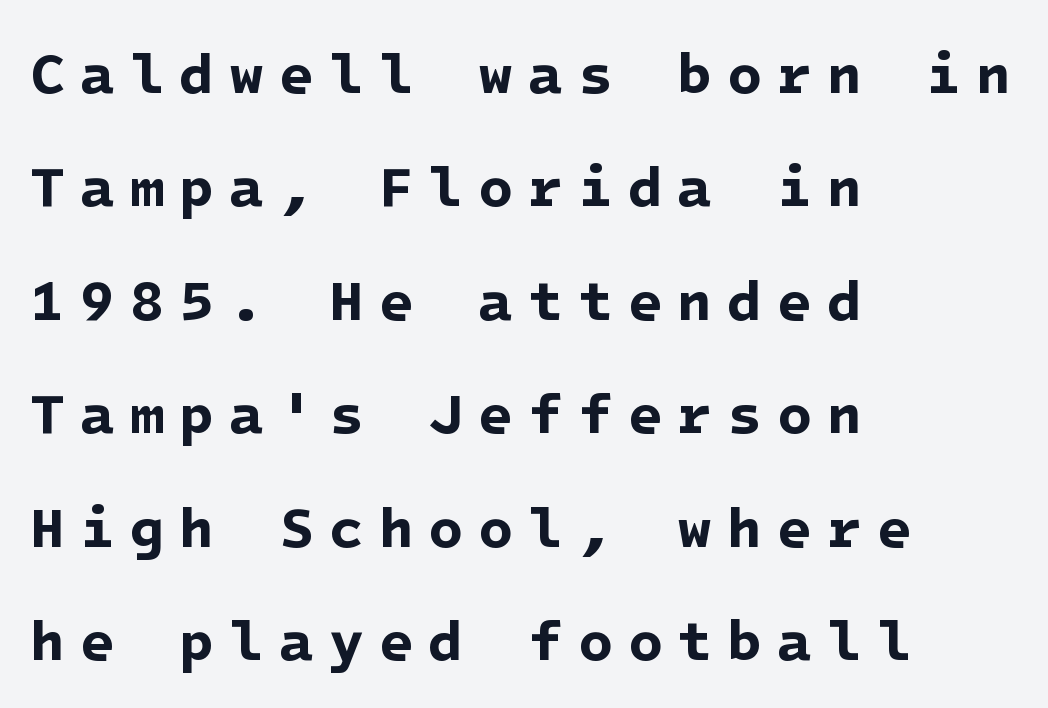
{"serif": "no", "bold": "yes", "weight": "bold", "width": "normal", "stroke_contrast": "low", "x_height": "medium", "underline": "no", "align": "left", "line_spacing": "loose", "line_spacing_ratio": 1.99, "letter_spacing": "wide", "letter_spacing_em": 0.26, "glyph_px": 57}
